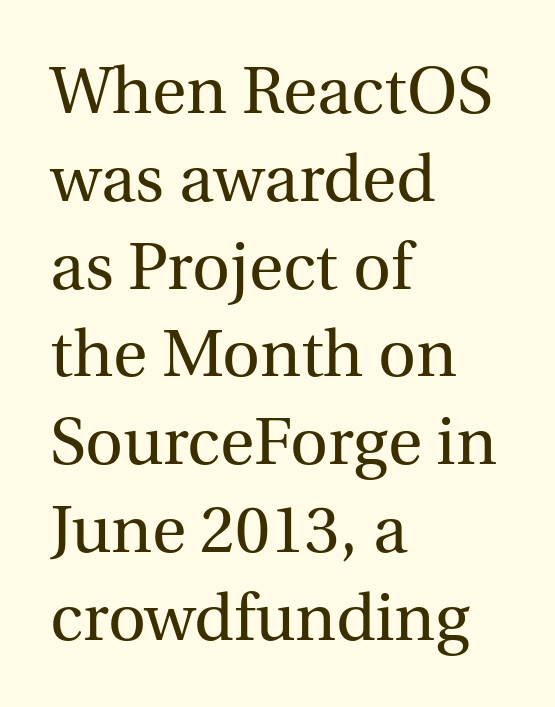
Q: Is the text bold? A: No.
Q: Is the text italic (slanted)? A: No, it is upright.
Q: Is the typeface a serif or a sans-serif typeface? A: Serif.
Q: Is the text underlined? A: No.
Q: How is the paragraph aligned? A: Left-aligned.
Q: Is the spacing between letters normal or unusually wide? A: Normal.
Q: Is the spacing between lines tight, normal or loose? A: Normal.
Q: Width (condensed, normal, or wide)? A: Normal.
Q: x-height? A: Medium.
Q: Monospaced? A: No.
